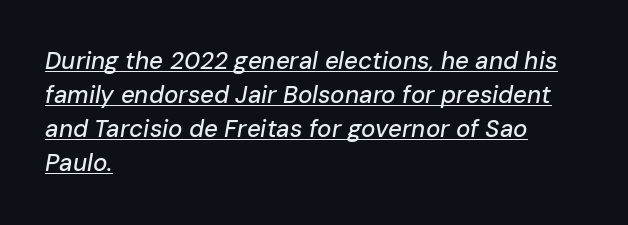
The image shows 24 px text type, italic (leaning right); set left-aligned, normal line spacing (1.42x), normal letter spacing, underlined.
